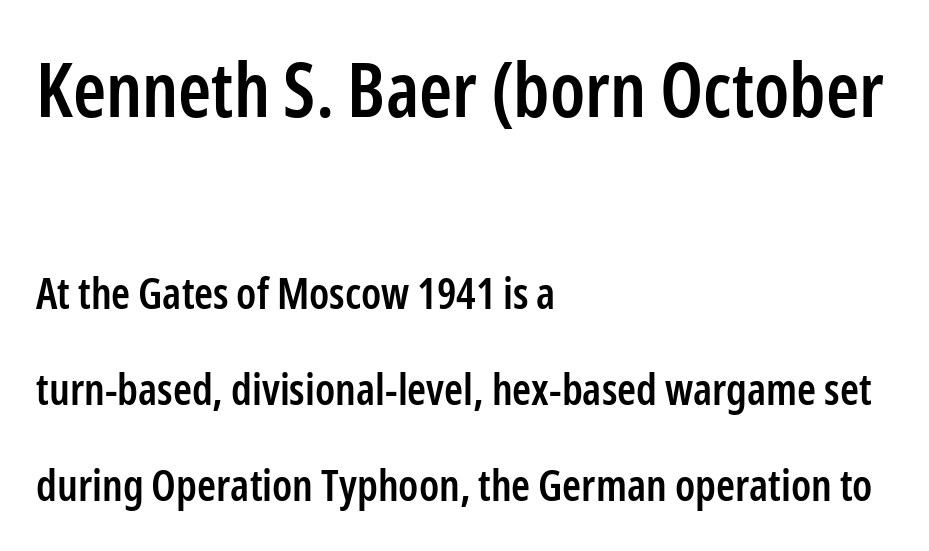
{"serif": "no", "italic": "no", "bold": "semi", "weight": "semibold", "width": "condensed", "stroke_contrast": "low", "x_height": "medium", "monospaced": "no", "underline": "no", "align": "left", "line_spacing": "loose", "line_spacing_ratio": 2.23, "letter_spacing": "normal", "letter_spacing_em": 0.0, "larger_block": "first", "size_ratio": 1.74, "glyph_px": 75}
